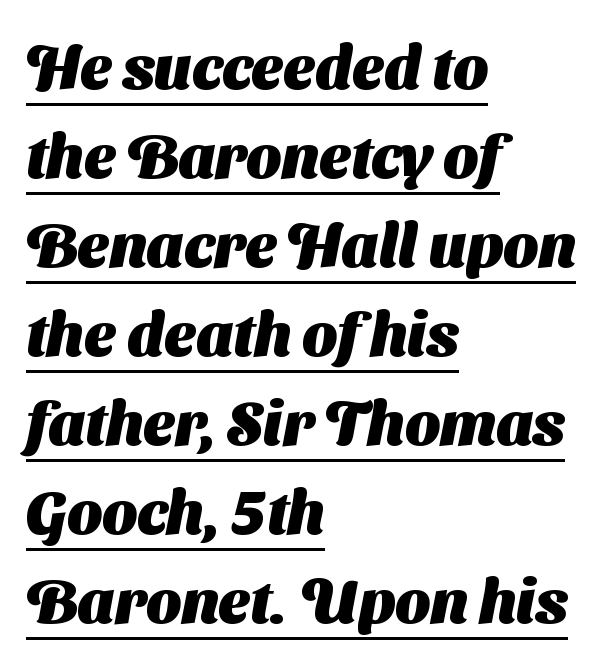
Q: Is the text bold? A: Yes.
Q: Is the typeface a serif or a sans-serif typeface? A: Sans-serif.
Q: Is the text underlined? A: Yes.
Q: How is the paragraph aligned? A: Left-aligned.
Q: Is the spacing between letters normal or unusually wide? A: Normal.
Q: Is the spacing between lines tight, normal or loose? A: Normal.
Q: Width (condensed, normal, or wide)? A: Normal.
Q: Stroke contrast? A: Medium.
Q: x-height? A: Medium.
Q: Monospaced? A: No.
